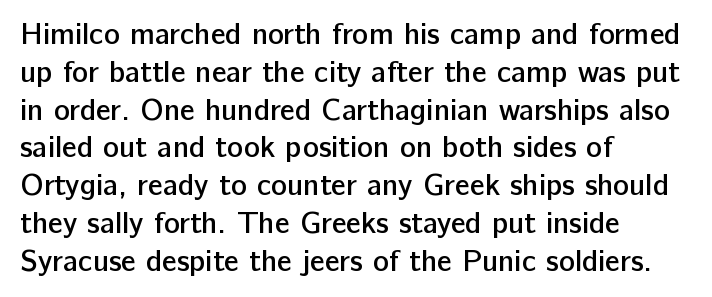
The image shows 30 px semibold sans-serif type, upright; set left-aligned, normal line spacing (1.26x), normal letter spacing, not underlined; low stroke contrast and a medium x-height.
